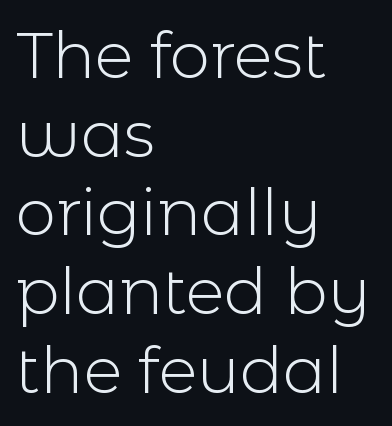
Q: Is the text bold? A: No.
Q: Is the text italic (slanted)? A: No, it is upright.
Q: Is the typeface a serif or a sans-serif typeface? A: Sans-serif.
Q: Is the text underlined? A: No.
Q: How is the paragraph aligned? A: Left-aligned.
Q: Is the spacing between letters normal or unusually wide? A: Normal.
Q: Width (condensed, normal, or wide)? A: Normal.
Q: x-height? A: Medium.
Q: Monospaced? A: No.
